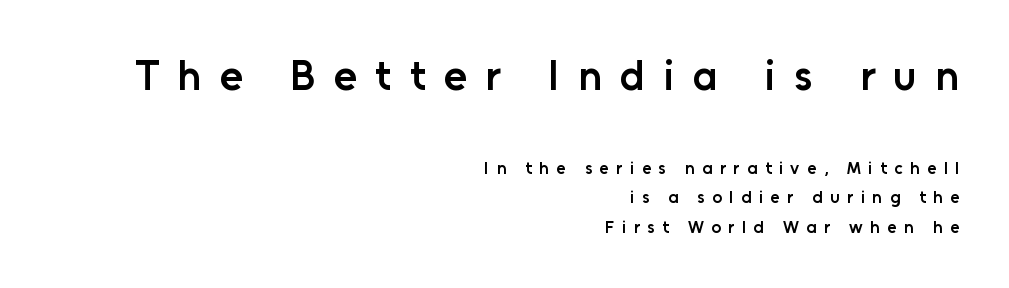
Honestly, there is no underline to notice here at all. Firm but not heavy-handed strokes: this text is semibold. In terms of letterspacing, this is a distinctly airy, spread setting. Is the block centered? No — it sits flush against the right margin. A typesetter would call this proportional, since set widths differ per character. No feet cap the strokes, marking this as sans-serif type.
